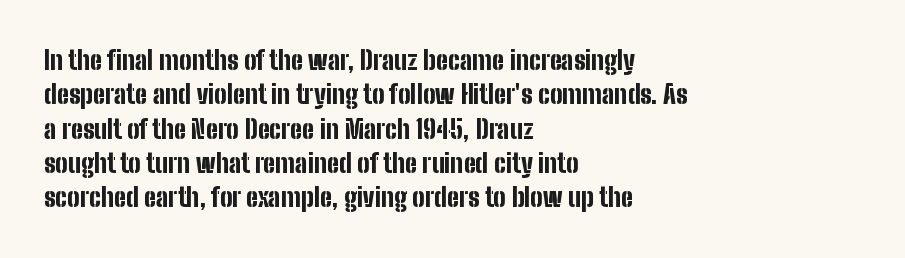
Q: Is the text bold? A: Yes.
Q: Is the text italic (slanted)? A: No, it is upright.
Q: Is the text underlined? A: No.
Q: How is the paragraph aligned? A: Left-aligned.
Q: Is the spacing between letters normal or unusually wide? A: Normal.
Q: Is the spacing between lines tight, normal or loose? A: Normal.
